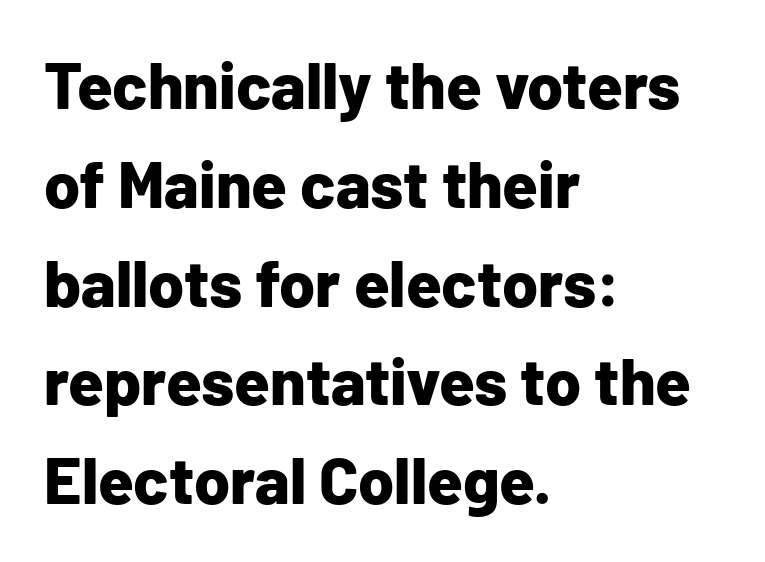
Q: Is the text bold? A: Yes.
Q: Is the text italic (slanted)? A: No, it is upright.
Q: Is the typeface a serif or a sans-serif typeface? A: Sans-serif.
Q: Is the text underlined? A: No.
Q: How is the paragraph aligned? A: Left-aligned.
Q: Is the spacing between letters normal or unusually wide? A: Normal.
Q: Is the spacing between lines tight, normal or loose? A: Normal.
Q: Width (condensed, normal, or wide)? A: Normal.
Q: Stroke contrast? A: Low.
Q: x-height? A: Medium.
Q: Monospaced? A: No.
